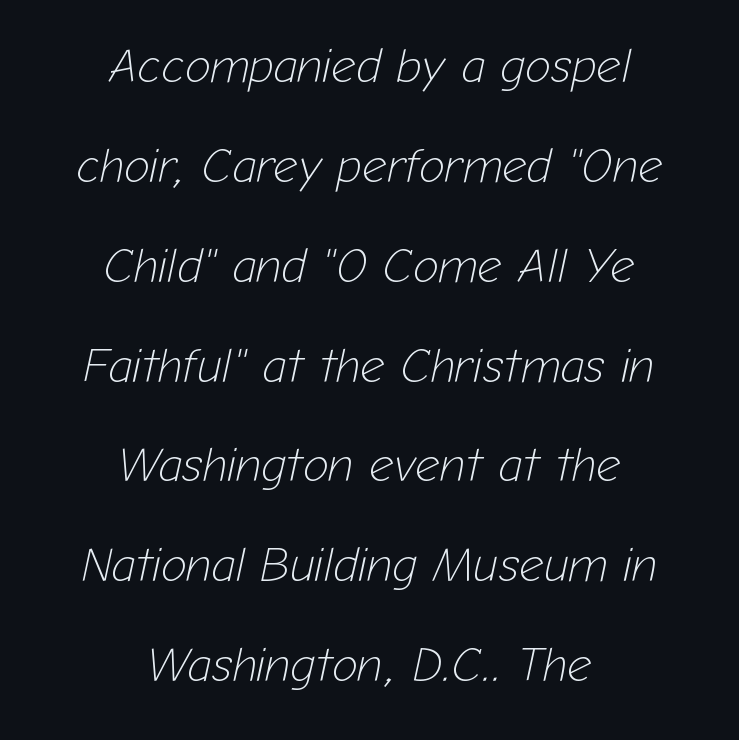
Q: Is the text bold? A: No.
Q: Is the text italic (slanted)? A: Yes, it leans right by about 12 degrees.
Q: Is the text underlined? A: No.
Q: How is the paragraph aligned? A: Centered.
Q: Is the spacing between letters normal or unusually wide? A: Normal.
Q: Is the spacing between lines tight, normal or loose? A: Loose.
Q: Width (condensed, normal, or wide)? A: Normal.
Q: Stroke contrast? A: Low.
Q: x-height? A: Medium.
Q: Monospaced? A: No.
